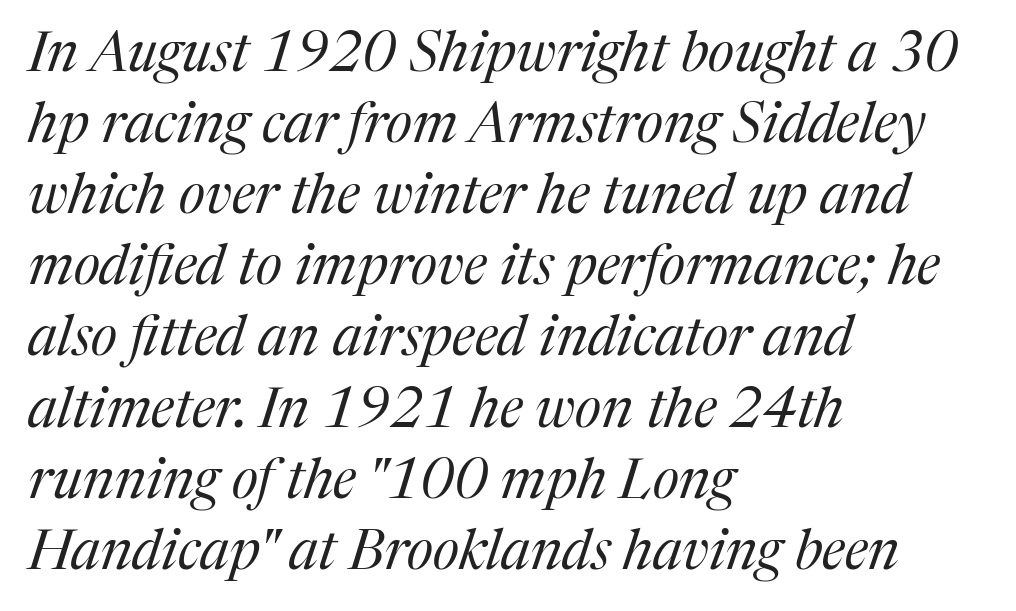
{"serif": "yes", "italic": "yes", "lean": "right", "slant_degrees": 17, "bold": "no", "weight": "regular", "width": "normal", "stroke_contrast": "medium", "x_height": "medium", "monospaced": "no", "underline": "no", "align": "left", "line_spacing": "normal", "line_spacing_ratio": 1.27, "letter_spacing": "normal", "letter_spacing_em": 0.0, "glyph_px": 56}
